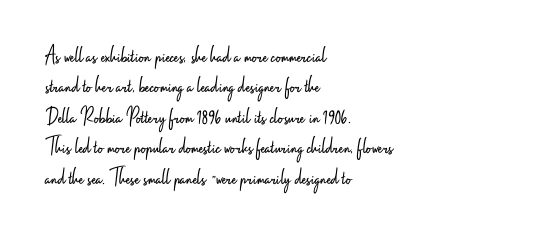
Q: Is the text bold? A: No.
Q: Is the text italic (slanted)? A: Yes.
Q: Is the text underlined? A: No.
Q: How is the paragraph aligned? A: Left-aligned.
Q: Is the spacing between letters normal or unusually wide? A: Normal.
Q: Is the spacing between lines tight, normal or loose? A: Normal.
